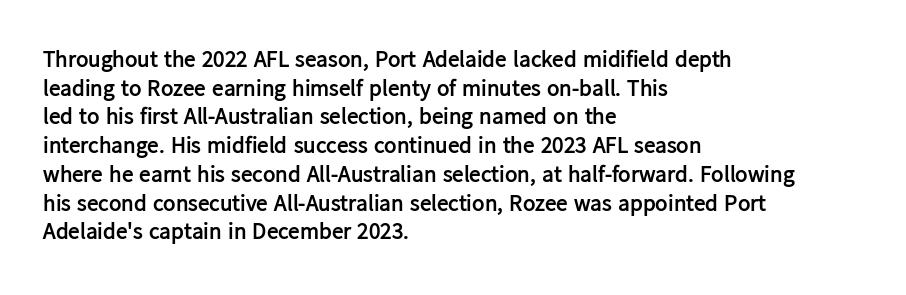
Q: Is the text bold? A: Yes.
Q: Is the text italic (slanted)? A: No, it is upright.
Q: Is the text underlined? A: No.
Q: How is the paragraph aligned? A: Left-aligned.
Q: Is the spacing between letters normal or unusually wide? A: Normal.
Q: Is the spacing between lines tight, normal or loose? A: Normal.
